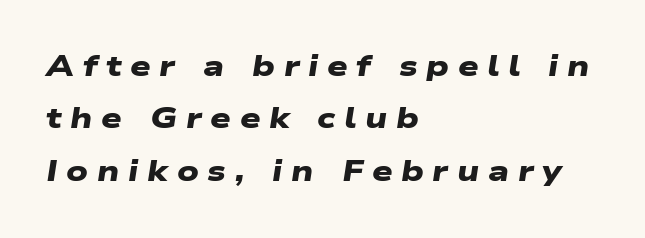
The image shows 29 px heavy, wide sans-serif type; set left-aligned, line spacing 1.81x, unusually wide letter spacing (+0.3 em), not underlined; low stroke contrast and a medium x-height.
